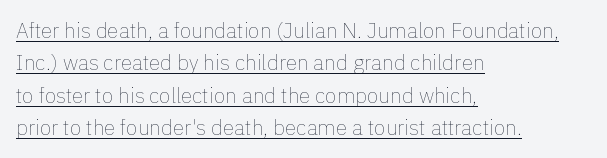
{"italic": "no", "bold": "no", "underline": "yes", "align": "left", "line_spacing": "normal", "line_spacing_ratio": 1.54, "letter_spacing": "normal", "letter_spacing_em": 0.0, "glyph_px": 21}
